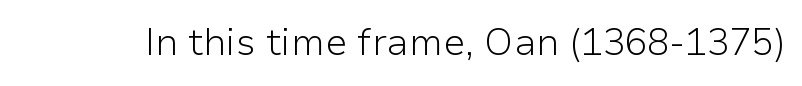
Q: Is the text bold? A: No.
Q: Is the text italic (slanted)? A: No, it is upright.
Q: Is the typeface a serif or a sans-serif typeface? A: Sans-serif.
Q: Is the text underlined? A: No.
Q: Is the spacing between letters normal or unusually wide? A: Normal.
Q: Width (condensed, normal, or wide)? A: Normal.
Q: Stroke contrast? A: Low.
Q: x-height? A: Medium.
Q: Monospaced? A: No.
